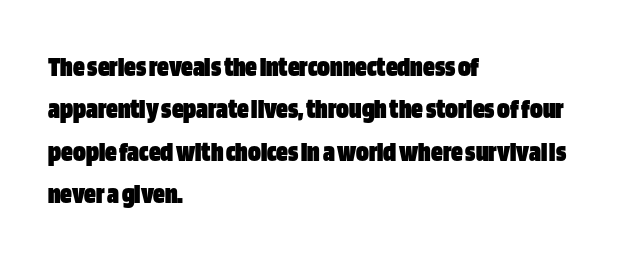
The image shows 29 px heavy, condensed sans-serif type, upright; set left-aligned, normal line spacing (1.46x), normal letter spacing, not underlined; low stroke contrast and a large x-height.
